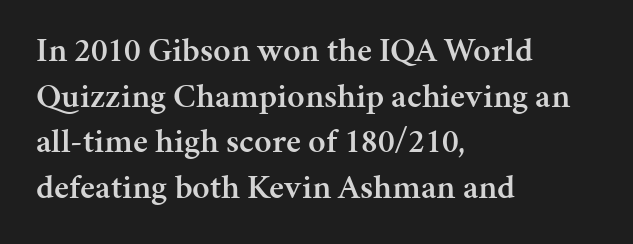
Q: Is the text bold? A: Semi-bold.
Q: Is the text italic (slanted)? A: No, it is upright.
Q: Is the typeface a serif or a sans-serif typeface? A: Serif.
Q: Is the text underlined? A: No.
Q: How is the paragraph aligned? A: Left-aligned.
Q: Is the spacing between letters normal or unusually wide? A: Normal.
Q: Is the spacing between lines tight, normal or loose? A: Normal.
Q: Width (condensed, normal, or wide)? A: Normal.
Q: Stroke contrast? A: Medium.
Q: x-height? A: Medium.
Q: Monospaced? A: No.
